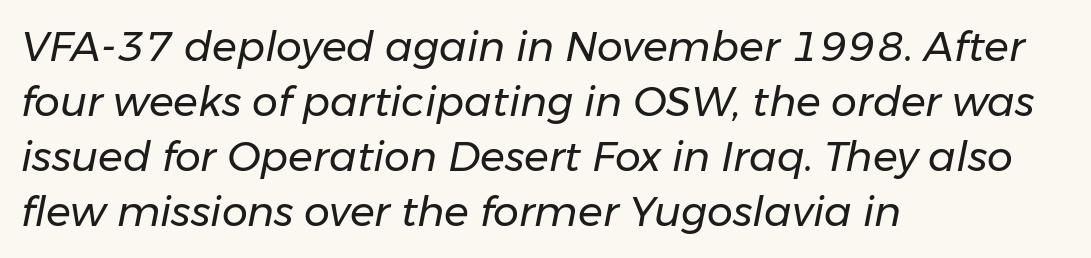
The space beneath each line is pristine and unruled. Inter-character spacing is left at the font's built-in metrics. This block has exactly the height ordinary leading produces. Caption: multi-line text, flush left, ragged right. Compared with ordinary roman type, these characters are visibly tilted. Think of a printed novel: that variable character pitch is what you see here.
